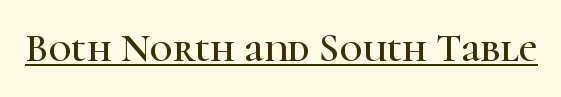
Q: Is the text italic (slanted)? A: No, it is upright.
Q: Is the typeface a serif or a sans-serif typeface? A: Serif.
Q: Is the text underlined? A: Yes.
Q: Is the spacing between letters normal or unusually wide? A: Normal.
Q: Width (condensed, normal, or wide)? A: Normal.
Q: Stroke contrast? A: High.
Q: x-height? A: Medium.
Q: Monospaced? A: No.
